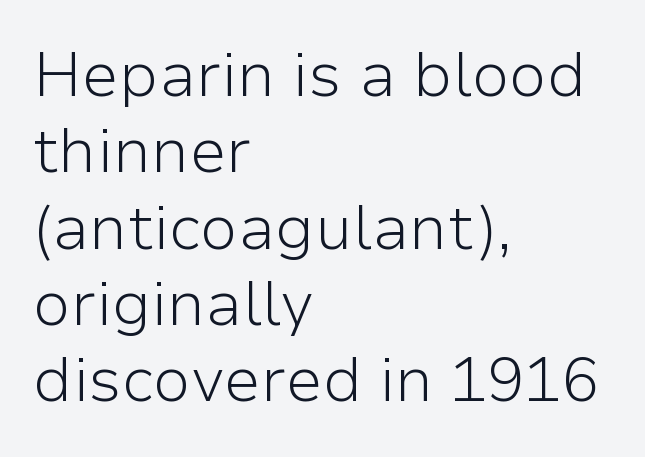
Q: Is the text bold? A: No.
Q: Is the text italic (slanted)? A: No, it is upright.
Q: Is the typeface a serif or a sans-serif typeface? A: Sans-serif.
Q: Is the text underlined? A: No.
Q: How is the paragraph aligned? A: Left-aligned.
Q: Is the spacing between letters normal or unusually wide? A: Normal.
Q: Width (condensed, normal, or wide)? A: Normal.
Q: Stroke contrast? A: Low.
Q: x-height? A: Medium.
Q: Monospaced? A: No.
